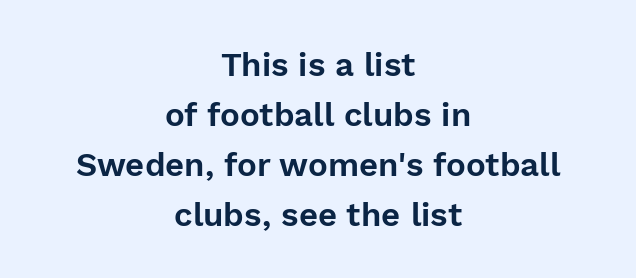
The image shows 33 px sans-serif type, upright; set centered, normal line spacing (1.52x), normal letter spacing, not underlined; low stroke contrast and a medium x-height.
